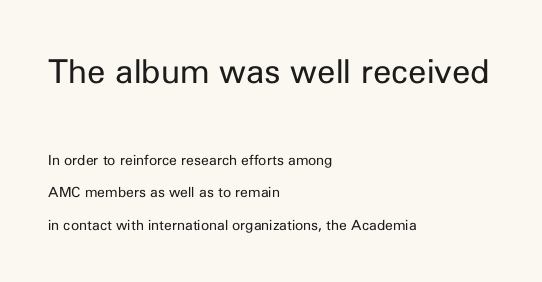
{"serif": "no", "italic": "no", "bold": "no", "weight": "regular", "width": "normal", "stroke_contrast": "low", "x_height": "medium", "monospaced": "no", "underline": "no", "align": "left", "line_spacing": "loose", "line_spacing_ratio": 2.3, "letter_spacing": "normal", "letter_spacing_em": 0.0, "larger_block": "first", "size_ratio": 2.36, "glyph_px": 33}
